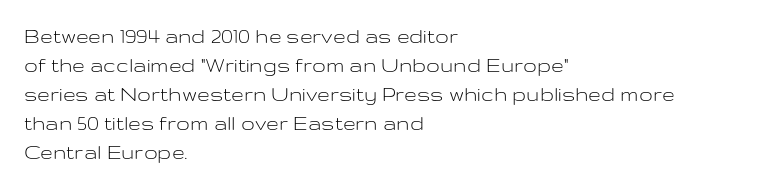
A typesetter would call this zero additional tracking. If you drew a line through each stem, it would be perfectly vertical. This block has exactly the height ordinary leading produces. Teacher's note: observe the even left margin — that is flush-left alignment. The area under the type is left untouched. This is not heavy type; no bold has been used.
